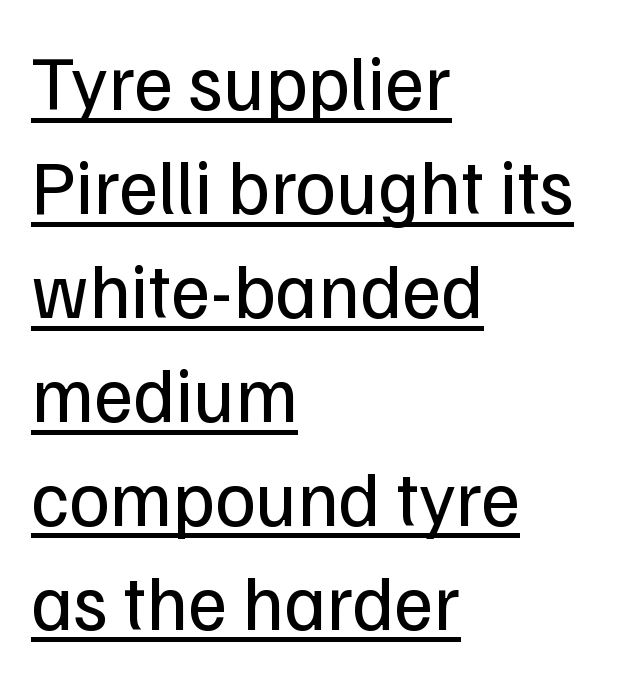
Q: Is the text bold? A: No.
Q: Is the text italic (slanted)? A: No, it is upright.
Q: Is the typeface a serif or a sans-serif typeface? A: Sans-serif.
Q: Is the text underlined? A: Yes.
Q: How is the paragraph aligned? A: Left-aligned.
Q: Is the spacing between letters normal or unusually wide? A: Normal.
Q: Is the spacing between lines tight, normal or loose? A: Normal.
Q: Width (condensed, normal, or wide)? A: Normal.
Q: Stroke contrast? A: Low.
Q: x-height? A: Medium.
Q: Monospaced? A: No.
